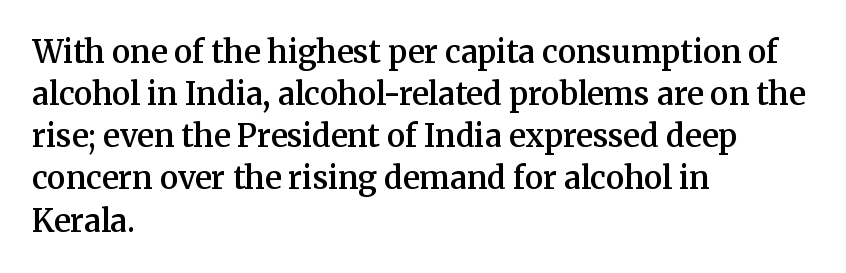
A bare baseline throughout the passage. Leftover space on each line is placed entirely after the last word. Is there much room between lines? A standard amount, neither cramped nor airy. Here the glyphs are tracked normally, forming tight word shapes. Every letter is mildly thick-stroked: semibold rather than bold.
